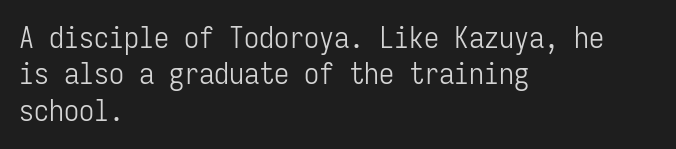
It's the straight-up-and-down kind of type. The designer went with a sans here, leaving each stem footless. One-word summary of the alignment: left. Think of a typewriter: that constant character pitch is what you see here.
